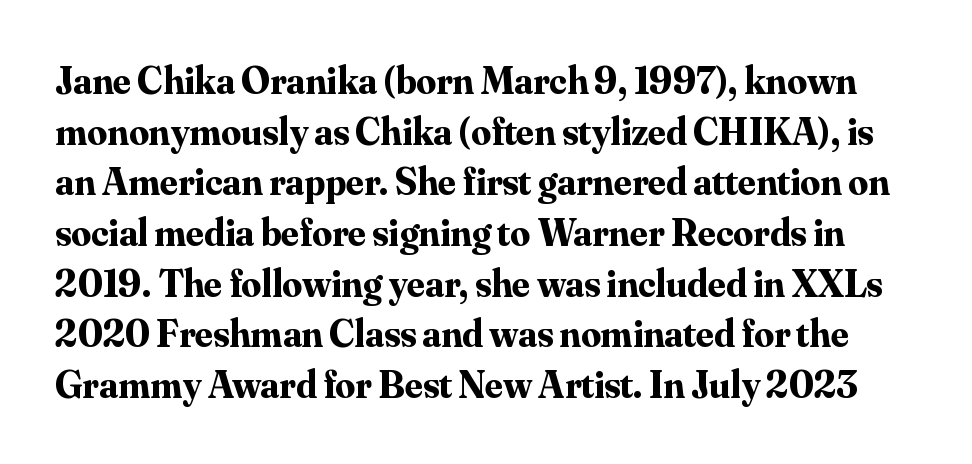
Designer's note — italics off, roman on. In terms of letterspacing, this is plain default setting. What's the leading like? Ordinary, nothing unusual. Note the varied advance widths — an 'i' is clearly narrower than an 'm'. No word sits above an underline.
